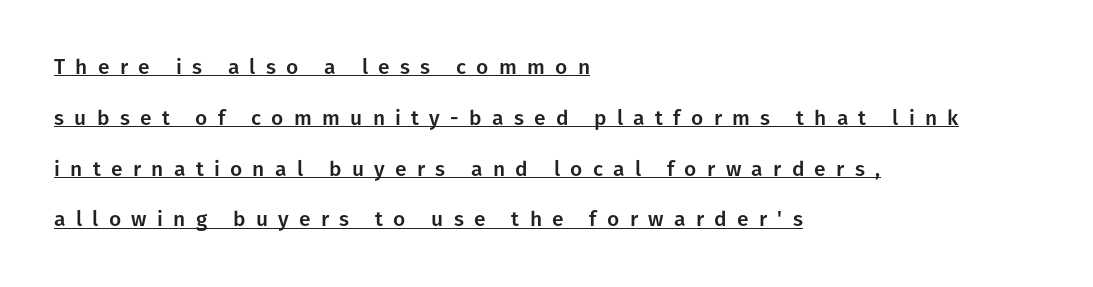
A baseline rule has been typeset under these characters. Leftover space on each line is placed entirely after the last word. This block would shrink considerably if given ordinary leading; it's expanded now. Do the letters lean? They stand straight. The letterforms stand isolated, each surrounded by extra space.
